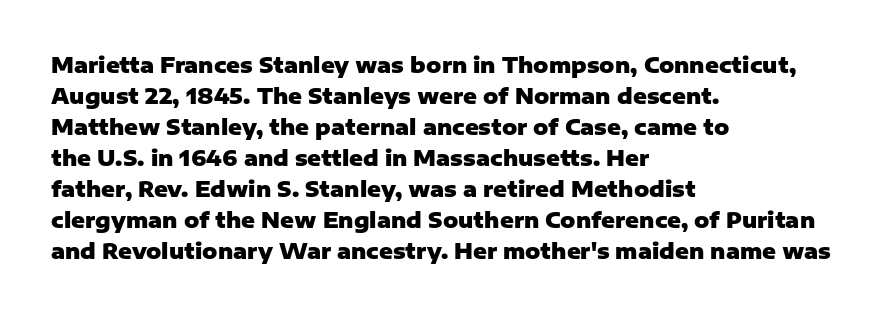
These lines keep a tight, regular rhythm from letter to letter. The typesetting leans heavy: a genuine bold. Line beginnings align vertically; line endings do not. If you drew a line through each stem, it would be perfectly vertical. Letters rest on an invisible, unmarked baseline.
